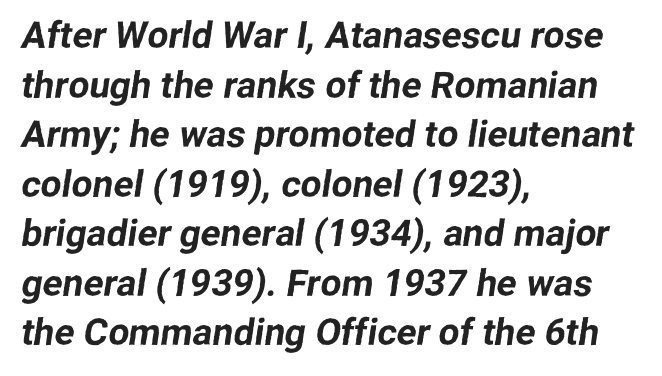
The image shows 37 px sans-serif type; set left-aligned, normal line spacing (1.34x), normal letter spacing, not underlined; low stroke contrast and a medium x-height.
